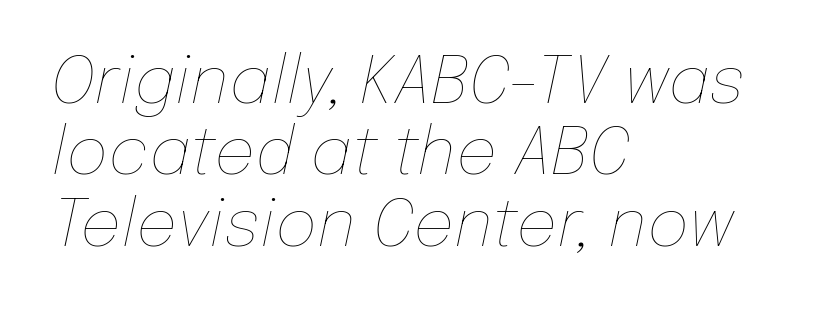
Q: Is the text bold? A: No.
Q: Is the text italic (slanted)? A: Yes, it leans right by about 12 degrees.
Q: Is the text underlined? A: No.
Q: How is the paragraph aligned? A: Left-aligned.
Q: Is the spacing between letters normal or unusually wide? A: Normal.
Q: Is the spacing between lines tight, normal or loose? A: Tight.
Q: Width (condensed, normal, or wide)? A: Normal.
Q: Stroke contrast? A: Low.
Q: x-height? A: Medium.
Q: Monospaced? A: No.
